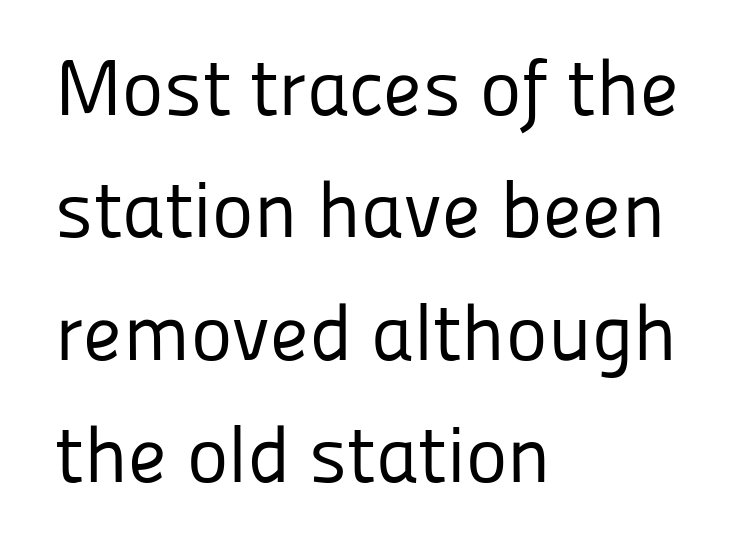
{"serif": "no", "italic": "no", "bold": "no", "weight": "regular", "width": "normal", "stroke_contrast": "low", "x_height": "medium", "monospaced": "no", "underline": "no", "align": "left", "line_spacing": "normal", "line_spacing_ratio": 1.55, "letter_spacing": "normal", "letter_spacing_em": 0.0, "glyph_px": 79}
